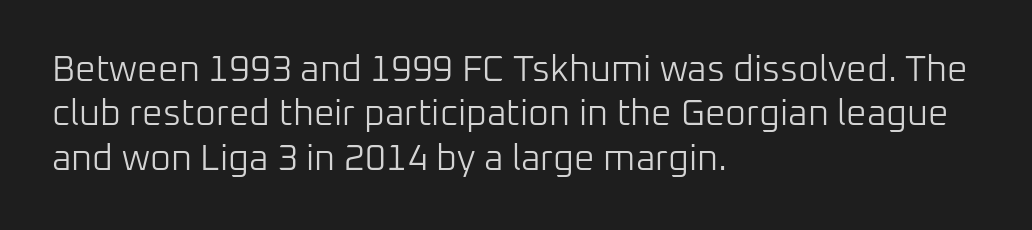
{"serif": "no", "italic": "no", "bold": "no", "weight": "light", "width": "normal", "stroke_contrast": "low", "x_height": "medium", "monospaced": "no", "underline": "no", "align": "left", "line_spacing_ratio": 1.23, "letter_spacing": "normal", "letter_spacing_em": 0.0, "glyph_px": 36}
